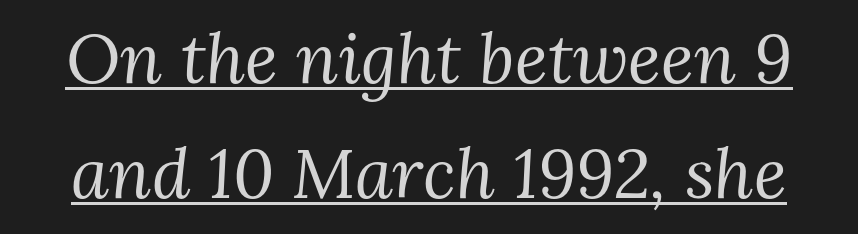
{"serif": "yes", "italic": "yes", "lean": "right", "slant_degrees": 3, "bold": "no", "weight": "regular", "width": "normal", "stroke_contrast": "medium", "x_height": "medium", "monospaced": "no", "underline": "yes", "line_spacing": "normal", "line_spacing_ratio": 1.67, "letter_spacing": "normal", "letter_spacing_em": 0.0, "glyph_px": 69}
